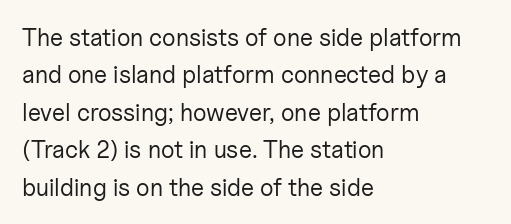
Evenly set lines give the paragraph a standard silhouette. Here the glyphs are tracked normally, forming tight word shapes. Rule under the text: the space is simply empty. Italic? Not at all — the glyphs are vertical. These glyphs show unthickened strokes, regular width or finer.
